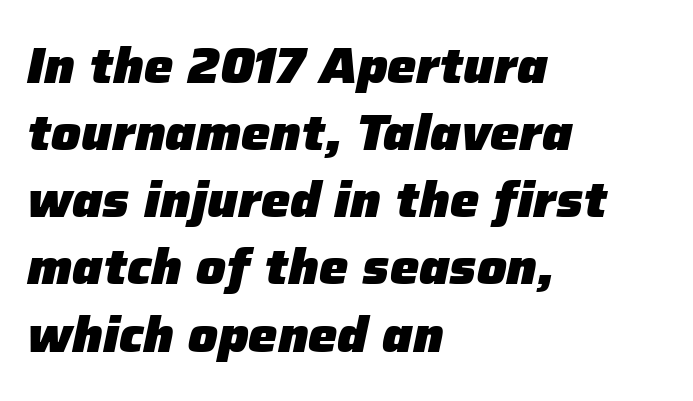
The image shows 49 px heavy type, italic (leaning right); set left-aligned, normal line spacing (1.37x), normal letter spacing, not underlined; low stroke contrast and a medium x-height.
